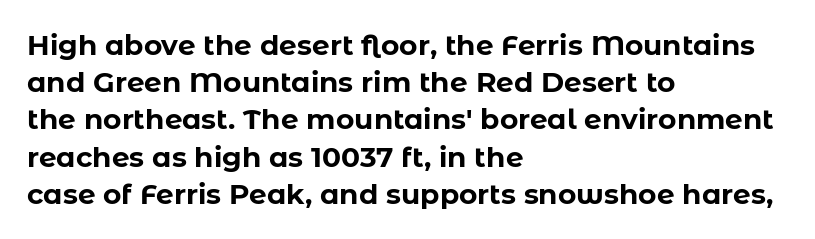
{"serif": "no", "italic": "no", "bold": "yes", "weight": "bold", "width": "normal", "stroke_contrast": "low", "x_height": "medium", "monospaced": "no", "underline": "no", "align": "left", "line_spacing": "normal", "line_spacing_ratio": 1.33, "letter_spacing": "normal", "letter_spacing_em": 0.0, "glyph_px": 28}
